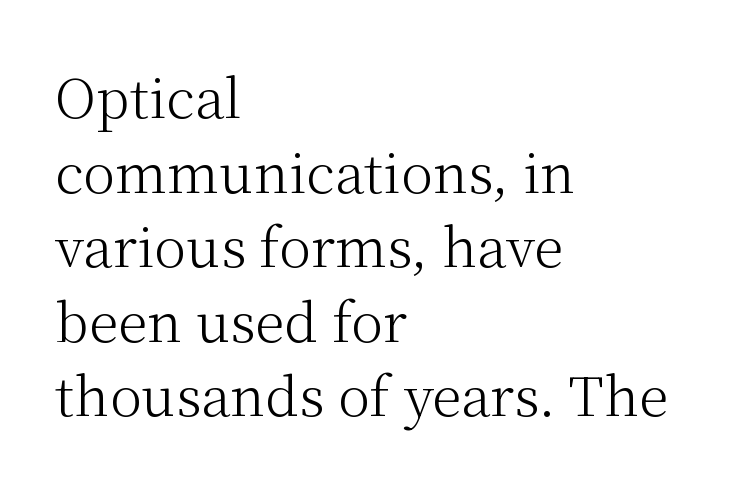
Default kerning and tracking; the words read as compact shapes. The passage shown is not bold in any degree. These lines stack with their left ends in a neat column. Character widths vary here, with narrow letters taking less room than wide ones. Examine the stroke ends and you'll spot serifs.
